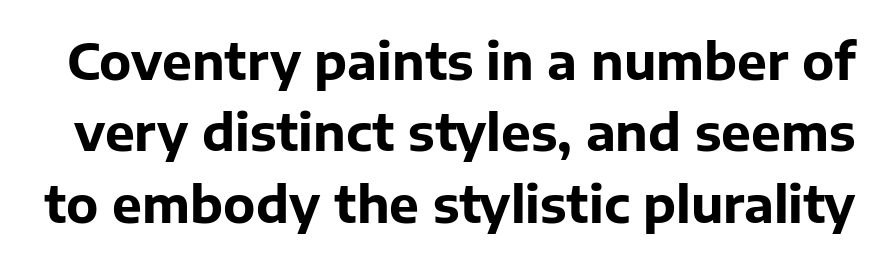
The image shows 50 px bold sans-serif type, upright; set normal line spacing (1.43x), normal letter spacing, not underlined; low stroke contrast and a medium x-height.
